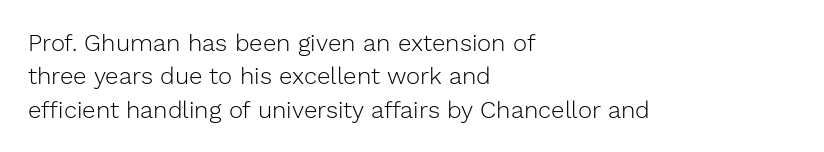
The image shows 24 px text type, upright; set left-aligned, normal line spacing (1.39x), normal letter spacing, not underlined.
